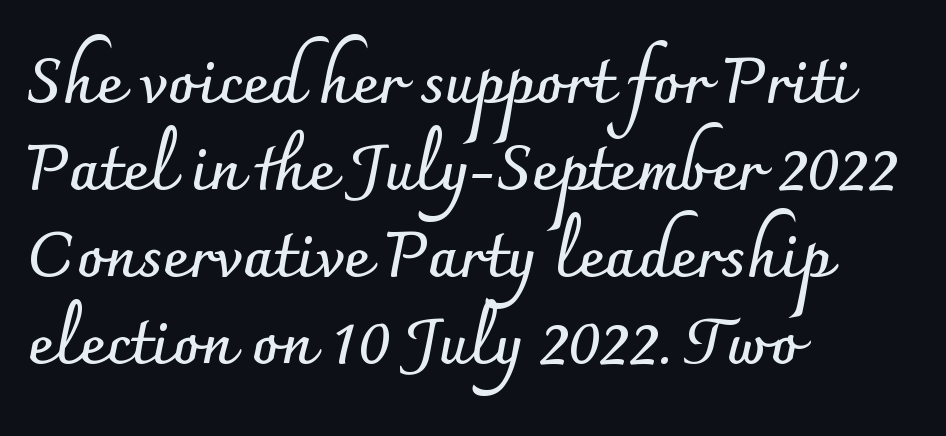
The image shows 63 px semibold sans-serif type; set left-aligned, normal line spacing (1.38x), normal letter spacing, not underlined; low stroke contrast and a small x-height.
